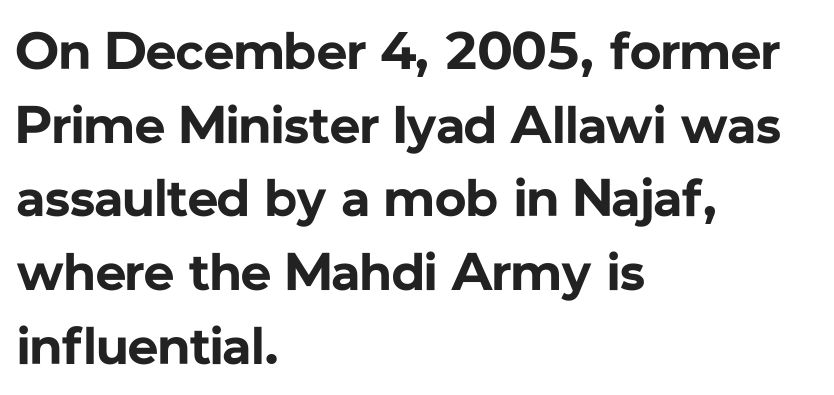
The image shows 53 px bold sans-serif type, upright; set left-aligned, normal line spacing (1.39x), normal letter spacing, not underlined; low stroke contrast and a medium x-height.
